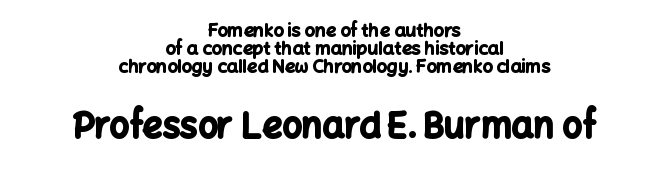
Q: Is the text bold? A: Yes.
Q: Is the text italic (slanted)? A: No, it is upright.
Q: Is the typeface a serif or a sans-serif typeface? A: Sans-serif.
Q: Is the text underlined? A: No.
Q: How is the paragraph aligned? A: Centered.
Q: Is the spacing between letters normal or unusually wide? A: Normal.
Q: Is the spacing between lines tight, normal or loose? A: Tight.
Q: Which block of text is set in a larger size, the first (top) or the second (bottom)? A: The second (bottom) one.
Q: Width (condensed, normal, or wide)? A: Normal.
Q: Stroke contrast? A: Low.
Q: x-height? A: Medium.
Q: Monospaced? A: No.
